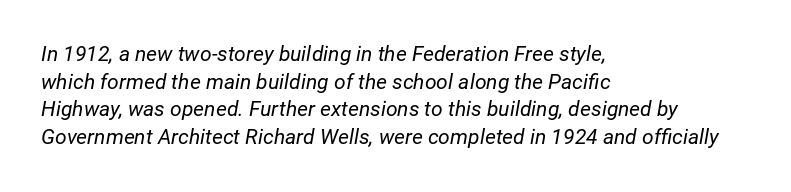
The paragraph shown leans on its left margin. Look at the tracking — it's just the regular setting, nothing added. Weight: not bold — regular or lighter. These lines were composed using italics.
